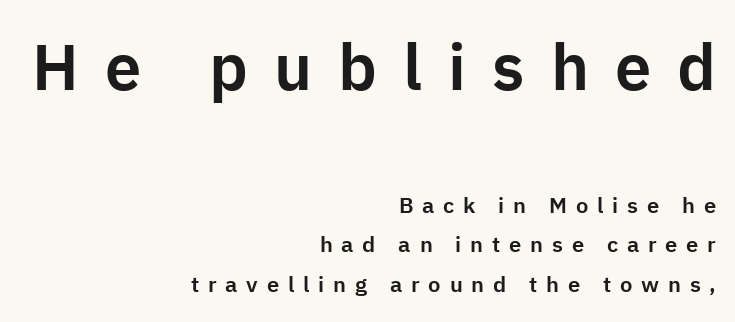
Q: Is the text italic (slanted)? A: No, it is upright.
Q: Is the typeface a serif or a sans-serif typeface? A: Sans-serif.
Q: Is the text underlined? A: No.
Q: How is the paragraph aligned? A: Right-aligned.
Q: Is the spacing between letters normal or unusually wide? A: Unusually wide.
Q: Which block of text is set in a larger size, the first (top) or the second (bottom)? A: The first (top) one.
Q: Width (condensed, normal, or wide)? A: Normal.
Q: Stroke contrast? A: Low.
Q: x-height? A: Medium.
Q: Monospaced? A: No.
